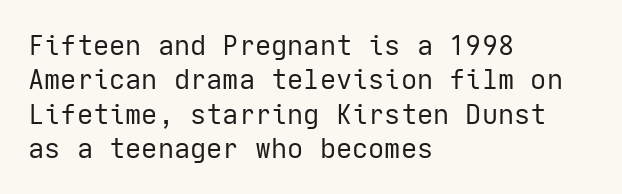
{"italic": "no", "bold": "no", "underline": "no", "align": "left", "line_spacing": "normal", "line_spacing_ratio": 1.27, "letter_spacing": "normal", "letter_spacing_em": 0.0, "glyph_px": 27}
